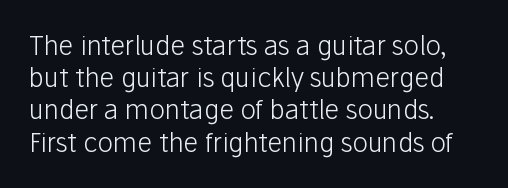
Q: Is the text bold? A: No.
Q: Is the text italic (slanted)? A: No, it is upright.
Q: Is the text underlined? A: No.
Q: Is the spacing between letters normal or unusually wide? A: Normal.
